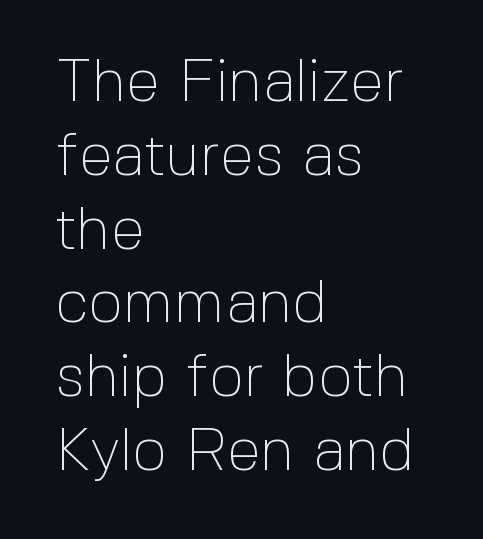
{"serif": "no", "italic": "no", "bold": "no", "weight": "thin", "width": "normal", "x_height": "medium", "monospaced": "no", "underline": "no", "align": "left", "line_spacing_ratio": 1.21, "letter_spacing": "normal", "letter_spacing_em": 0.0, "glyph_px": 61}
